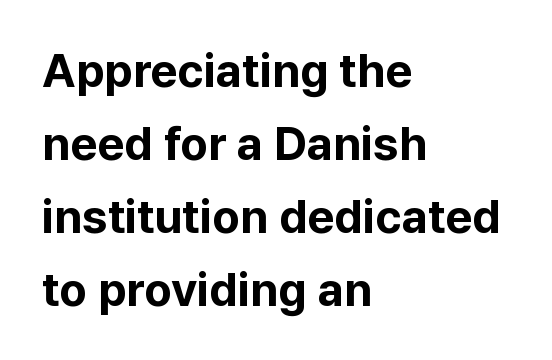
Q: Is the text bold? A: Yes.
Q: Is the text italic (slanted)? A: No, it is upright.
Q: Is the typeface a serif or a sans-serif typeface? A: Sans-serif.
Q: Is the text underlined? A: No.
Q: How is the paragraph aligned? A: Left-aligned.
Q: Is the spacing between letters normal or unusually wide? A: Normal.
Q: Is the spacing between lines tight, normal or loose? A: Normal.
Q: Width (condensed, normal, or wide)? A: Normal.
Q: Stroke contrast? A: Low.
Q: x-height? A: Medium.
Q: Monospaced? A: No.
